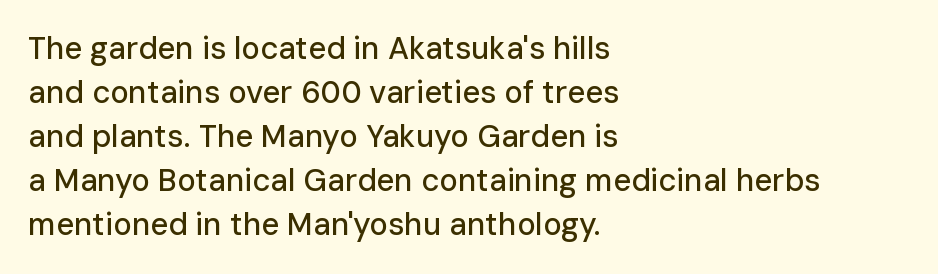
{"serif": "no", "italic": "no", "width": "normal", "stroke_contrast": "low", "x_height": "medium", "monospaced": "no", "underline": "no", "align": "left", "line_spacing": "normal", "line_spacing_ratio": 1.42, "letter_spacing": "normal", "letter_spacing_em": 0.0, "glyph_px": 31}
